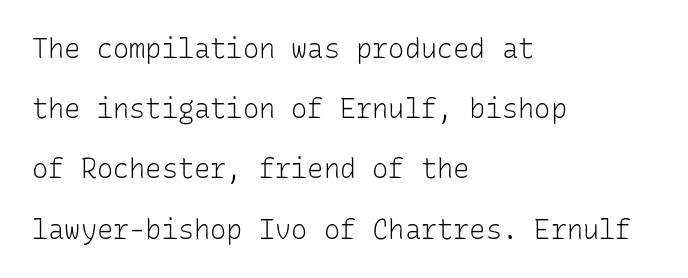
Quick note: underline off. Nothing heavy about these letters — not bold at all. Italic: no, the glyphs are upright roman. Short note: letters normally spaced.
